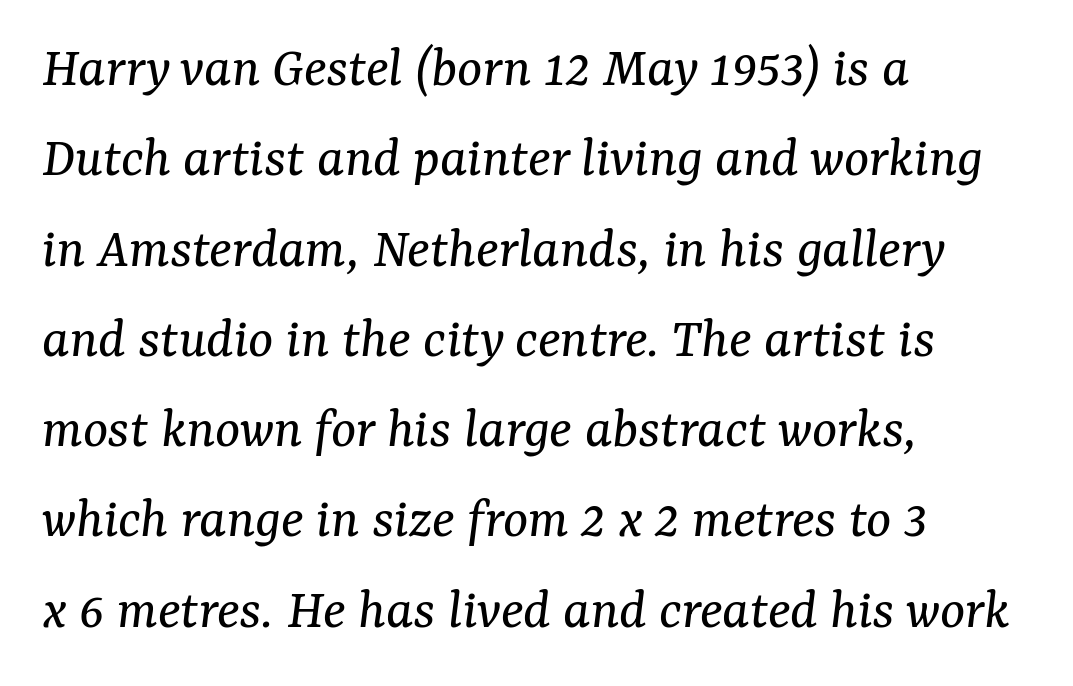
{"serif": "yes", "italic": "yes", "lean": "right", "slant_degrees": 7, "bold": "no", "weight": "regular", "width": "normal", "stroke_contrast": "medium", "x_height": "medium", "monospaced": "no", "underline": "no", "align": "left", "line_spacing": "normal", "line_spacing_ratio": 1.53, "letter_spacing": "normal", "letter_spacing_em": 0.0, "glyph_px": 59}
